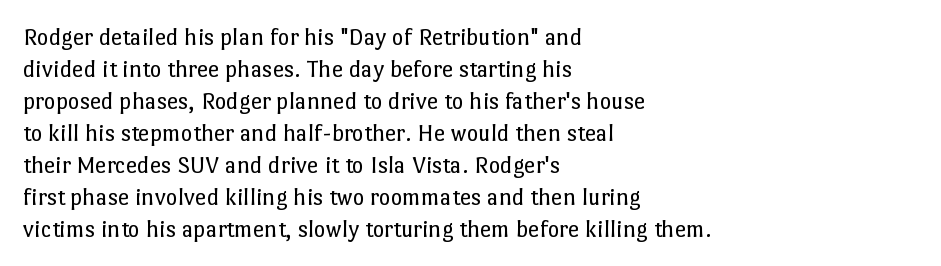
Glance below the letters and you will spot only blank space. The weight tops out at a normal text grade. Teacher's note: observe the even left margin — that is flush-left alignment. Interline gaps are of average width in this sample. In terms of posture, this sample is upright.
